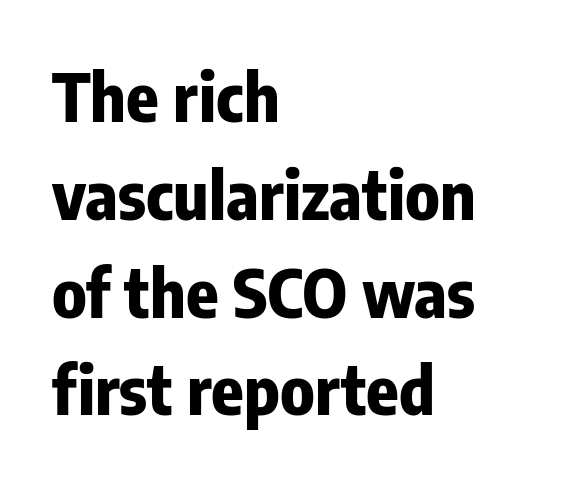
Q: Is the text bold? A: Yes.
Q: Is the text italic (slanted)? A: No, it is upright.
Q: Is the typeface a serif or a sans-serif typeface? A: Sans-serif.
Q: Is the text underlined? A: No.
Q: How is the paragraph aligned? A: Left-aligned.
Q: Is the spacing between letters normal or unusually wide? A: Normal.
Q: Is the spacing between lines tight, normal or loose? A: Normal.
Q: Width (condensed, normal, or wide)? A: Condensed.
Q: Stroke contrast? A: Low.
Q: x-height? A: Medium.
Q: Monospaced? A: No.
